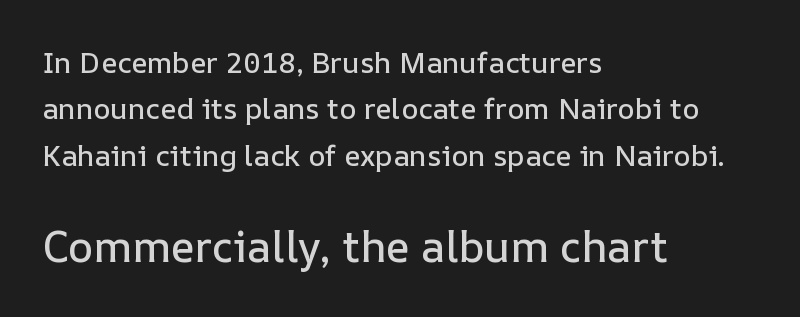
{"italic": "no", "width": "normal", "stroke_contrast": "low", "x_height": "medium", "monospaced": "no", "underline": "no", "align": "left", "line_spacing": "normal", "line_spacing_ratio": 1.6, "letter_spacing": "normal", "letter_spacing_em": 0.0, "larger_block": "second", "size_ratio": 1.48, "glyph_px": 43}
